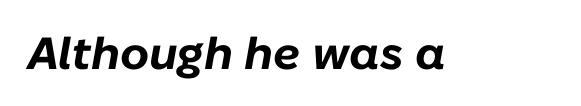
The space beneath each line is pristine and unruled. The strokes are fattened all the way to bold. The face used here is proportionally spaced, like ordinary book or web type. Compared with typical body copy, the letter spacing here is the same. The passage shown leans; its letterforms are oblique.
